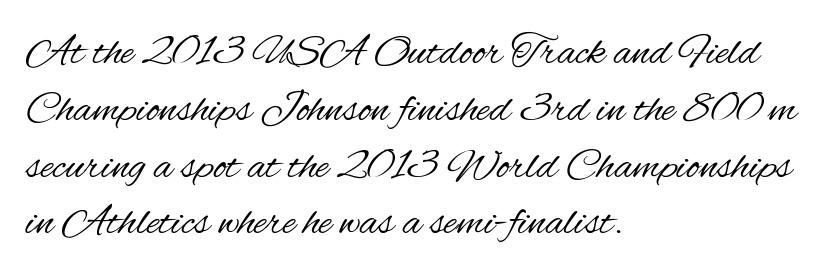
Q: Is the text bold? A: No.
Q: Is the text italic (slanted)? A: Yes.
Q: Is the typeface a serif or a sans-serif typeface? A: Sans-serif.
Q: Is the text underlined? A: No.
Q: How is the paragraph aligned? A: Left-aligned.
Q: Is the spacing between letters normal or unusually wide? A: Normal.
Q: Is the spacing between lines tight, normal or loose? A: Normal.
Q: Width (condensed, normal, or wide)? A: Condensed.
Q: Stroke contrast? A: Medium.
Q: x-height? A: Small.
Q: Monospaced? A: No.
